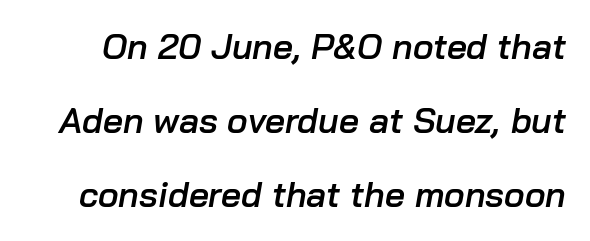
Q: Is the text bold? A: Semi-bold.
Q: Is the text italic (slanted)? A: Yes, it leans right by about 10 degrees.
Q: Is the text underlined? A: No.
Q: Is the spacing between letters normal or unusually wide? A: Normal.
Q: Is the spacing between lines tight, normal or loose? A: Loose.
Q: Width (condensed, normal, or wide)? A: Normal.
Q: Stroke contrast? A: Low.
Q: x-height? A: Medium.
Q: Monospaced? A: No.
